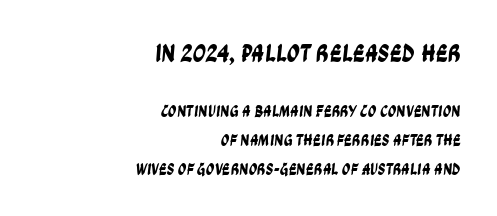
{"underline": "no", "align": "right", "line_spacing": "normal", "line_spacing_ratio": 1.68, "letter_spacing": "normal", "letter_spacing_em": 0.0, "larger_block": "first", "size_ratio": 1.53, "glyph_px": 26}
